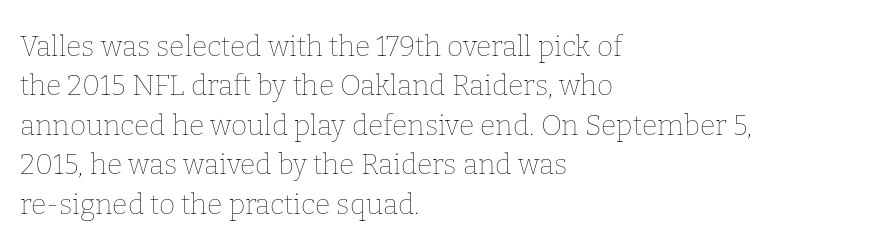
The image shows 28 px thin type, upright; set left-aligned, normal line spacing (1.41x), normal letter spacing, not underlined; low stroke contrast and a medium x-height.
